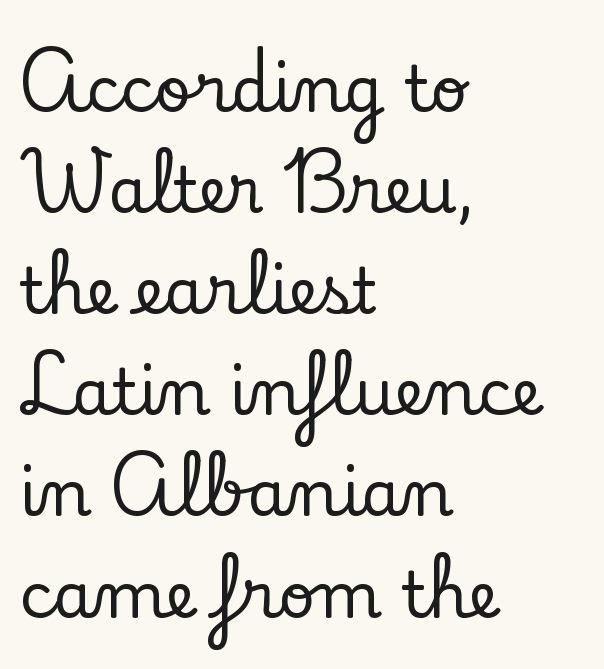
The image shows 64 px serif type, upright; set left-aligned, normal line spacing (1.58x), normal letter spacing, not underlined; low stroke contrast and a small x-height.
